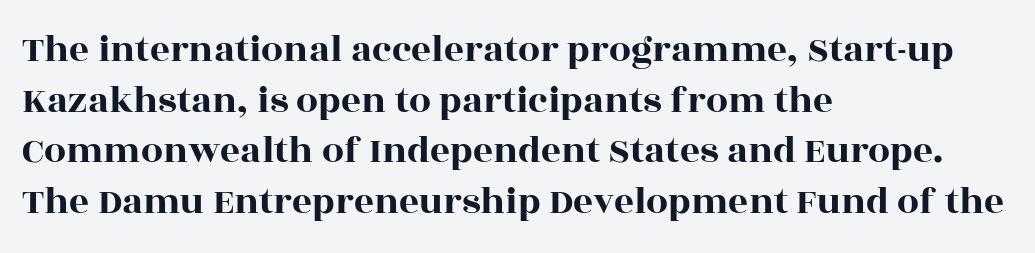
Q: Is the text italic (slanted)? A: No, it is upright.
Q: Is the typeface a serif or a sans-serif typeface? A: Serif.
Q: Is the text underlined? A: No.
Q: How is the paragraph aligned? A: Left-aligned.
Q: Is the spacing between letters normal or unusually wide? A: Normal.
Q: Is the spacing between lines tight, normal or loose? A: Normal.
Q: Width (condensed, normal, or wide)? A: Wide.
Q: x-height? A: Large.
Q: Monospaced? A: No.
